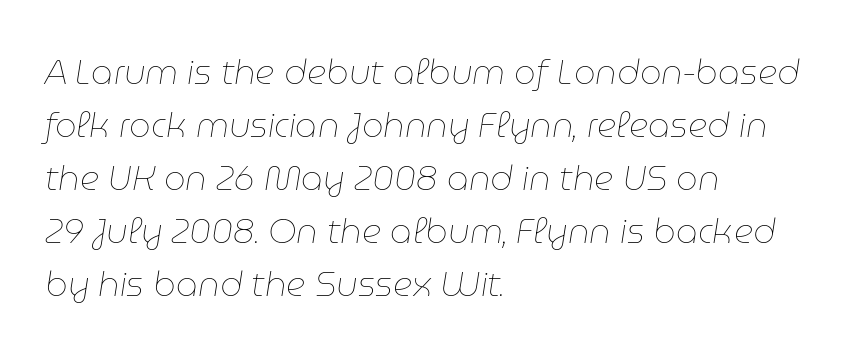
{"italic": "yes", "lean": "right", "slant_degrees": 9, "bold": "no", "weight": "thin", "width": "normal", "stroke_contrast": "low", "x_height": "medium", "monospaced": "no", "underline": "no", "align": "left", "line_spacing": "normal", "line_spacing_ratio": 1.56, "letter_spacing": "normal", "letter_spacing_em": 0.0, "glyph_px": 34}
